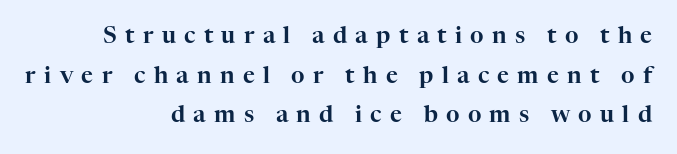
Q: Is the text italic (slanted)? A: No, it is upright.
Q: Is the text underlined? A: No.
Q: How is the paragraph aligned? A: Right-aligned.
Q: Is the spacing between letters normal or unusually wide? A: Unusually wide.
